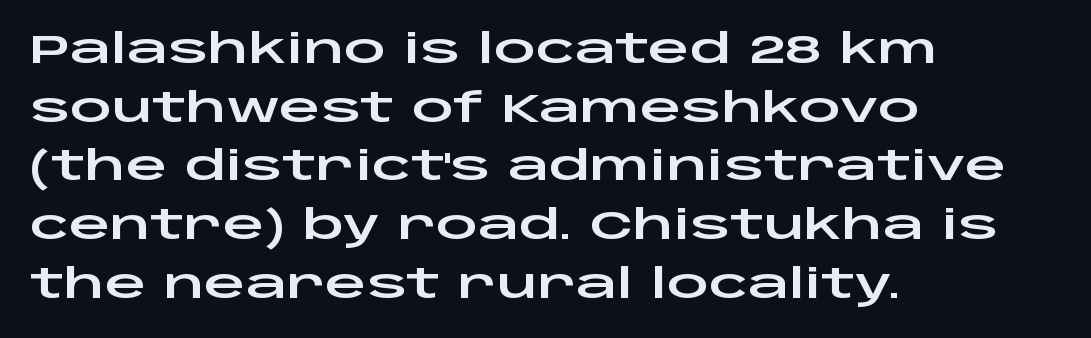
{"serif": "no", "italic": "no", "width": "wide", "stroke_contrast": "low", "x_height": "large", "monospaced": "no", "underline": "no", "align": "left", "line_spacing": "normal", "line_spacing_ratio": 1.43, "letter_spacing": "normal", "letter_spacing_em": 0.0, "glyph_px": 41}
